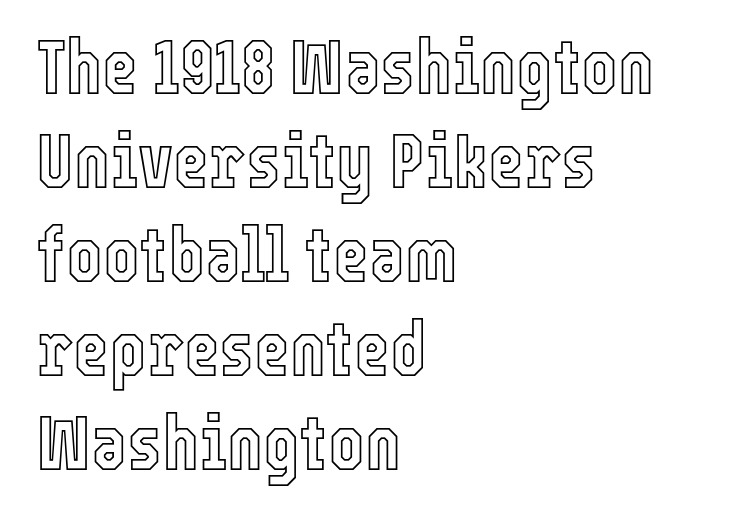
The image shows 77 px condensed type, upright; set left-aligned, line spacing 1.22x, normal letter spacing, not underlined; a medium x-height.
